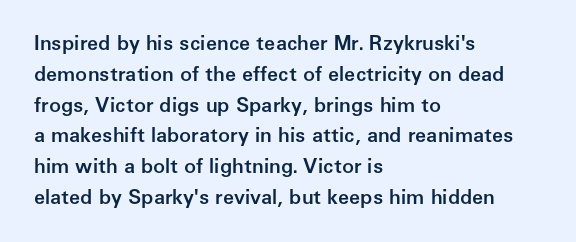
Strokes here are thickened, but only to semibold level. Successive baselines arrive at the customary interval. The axis of the letterforms is exactly vertical. Anything drawn beneath the words? Only blank space. Which margin do the lines hug? The left one — the right edge is uneven. This rendering leaves character spacing at its baseline value.
